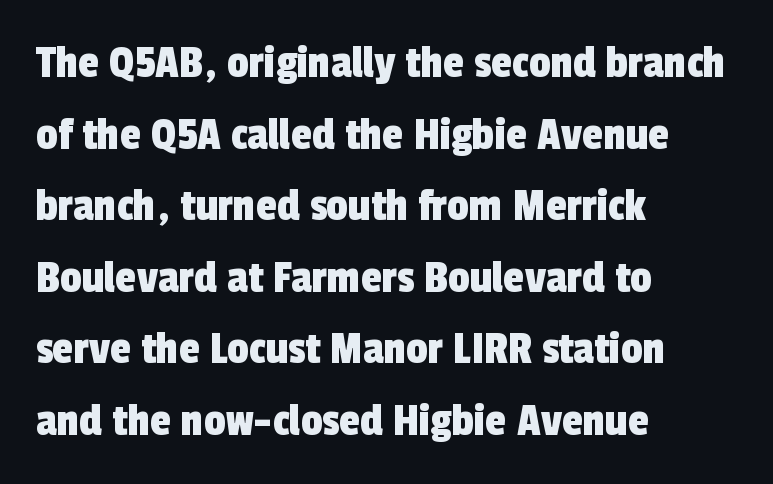
Typographically, this falls in the sans-serif category. Caption: multi-line text, flush left, ragged right. There is no visible air inserted between adjacent glyphs. Check under the words: just untouched page. The rendering uses natural spacing where letterforms have individual widths. Reading down the column, the eye jumps a familiar distance to each next line.
